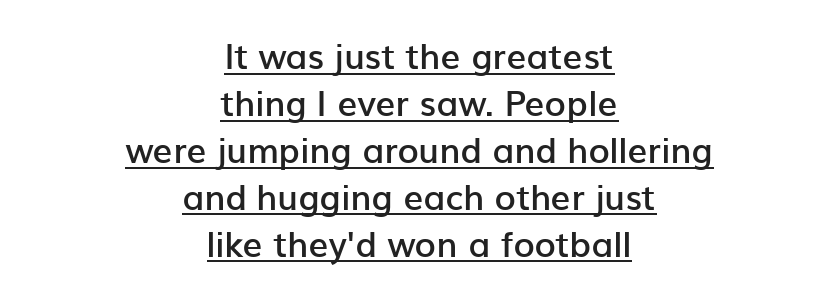
Q: Is the text bold? A: Semi-bold.
Q: Is the text italic (slanted)? A: No, it is upright.
Q: Is the typeface a serif or a sans-serif typeface? A: Sans-serif.
Q: Is the text underlined? A: Yes.
Q: How is the paragraph aligned? A: Centered.
Q: Is the spacing between letters normal or unusually wide? A: Normal.
Q: Is the spacing between lines tight, normal or loose? A: Normal.
Q: Width (condensed, normal, or wide)? A: Normal.
Q: Stroke contrast? A: Low.
Q: x-height? A: Medium.
Q: Monospaced? A: No.
